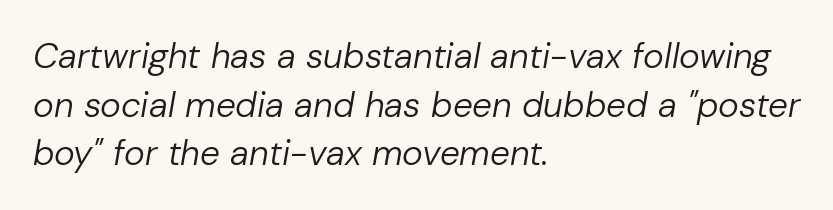
The image shows 35 px regular-weight type, italic (leaning right); set left-aligned, normal line spacing (1.39x), normal letter spacing, not underlined; low stroke contrast and a medium x-height.
